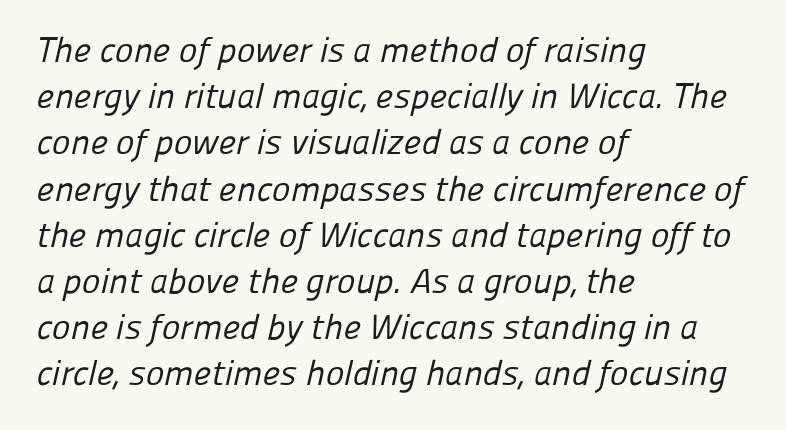
{"serif": "no", "bold": "no", "weight": "regular", "width": "normal", "stroke_contrast": "low", "x_height": "medium", "monospaced": "no", "underline": "no", "align": "left", "line_spacing": "normal", "line_spacing_ratio": 1.32, "letter_spacing": "normal", "letter_spacing_em": 0.0, "glyph_px": 35}
